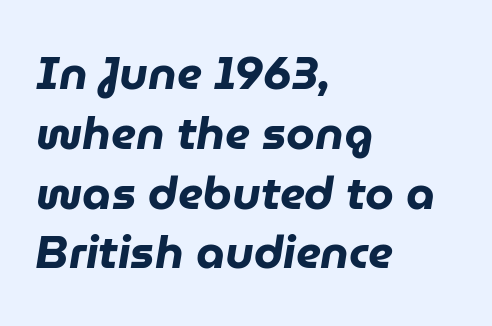
The image shows 46 px heavy type, italic (leaning right); set left-aligned, normal line spacing (1.3x), normal letter spacing, not underlined; low stroke contrast and a medium x-height.
